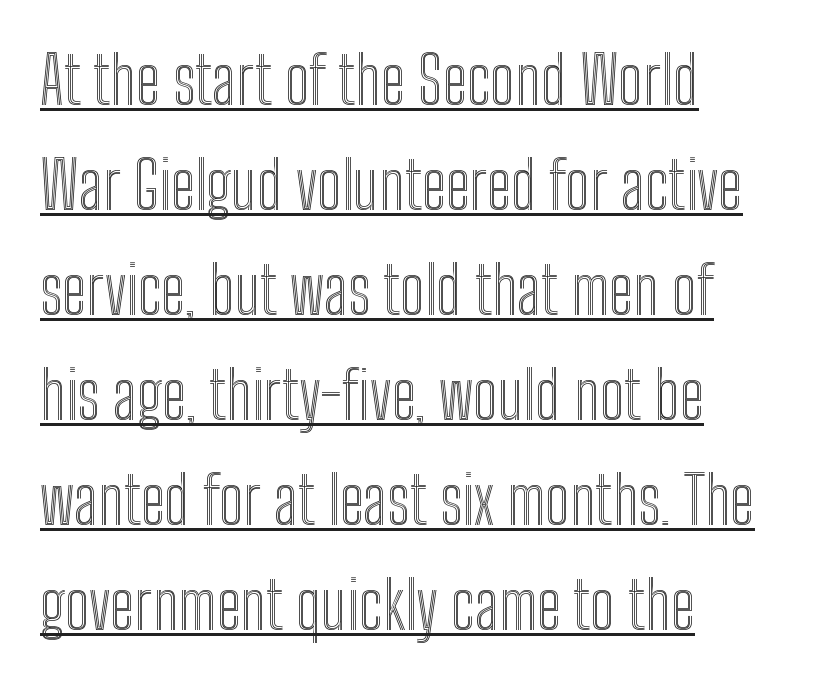
{"italic": "no", "width": "condensed", "x_height": "medium", "monospaced": "no", "underline": "yes", "align": "left", "line_spacing": "normal", "line_spacing_ratio": 1.59, "letter_spacing": "normal", "letter_spacing_em": 0.0, "glyph_px": 66}
